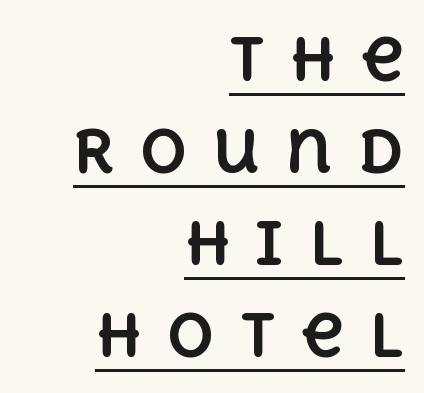
{"italic": "no", "bold": "yes", "weight": "bold", "width": "normal", "x_height": "large", "monospaced": "no", "underline": "yes", "align": "right", "line_spacing": "normal", "line_spacing_ratio": 1.56, "letter_spacing": "wide", "letter_spacing_em": 0.42, "glyph_px": 59}
